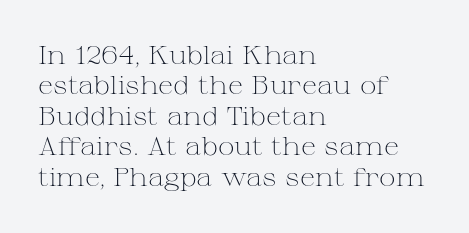
Nope, not italic — everything's standing straight. Only glyphs here, with clear space below each row. Leftover space on each line is placed entirely after the last word. The gaps between neighbouring characters are ordinary and unremarkable. A light-to-regular cut is what we see here.
